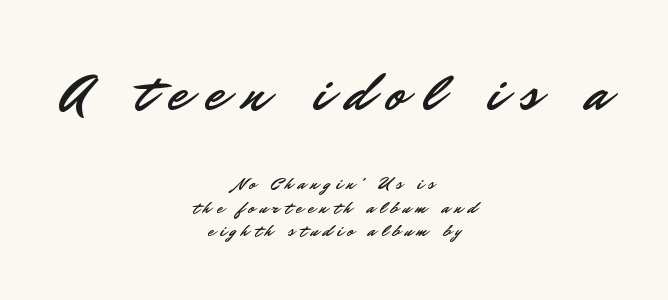
Q: Is the text italic (slanted)? A: Yes.
Q: Is the typeface a serif or a sans-serif typeface? A: Sans-serif.
Q: Is the text underlined? A: No.
Q: How is the paragraph aligned? A: Centered.
Q: Is the spacing between letters normal or unusually wide? A: Unusually wide.
Q: Is the spacing between lines tight, normal or loose? A: Normal.
Q: Which block of text is set in a larger size, the first (top) or the second (bottom)? A: The first (top) one.
Q: Width (condensed, normal, or wide)? A: Normal.
Q: Stroke contrast? A: Low.
Q: x-height? A: Small.
Q: Monospaced? A: No.
